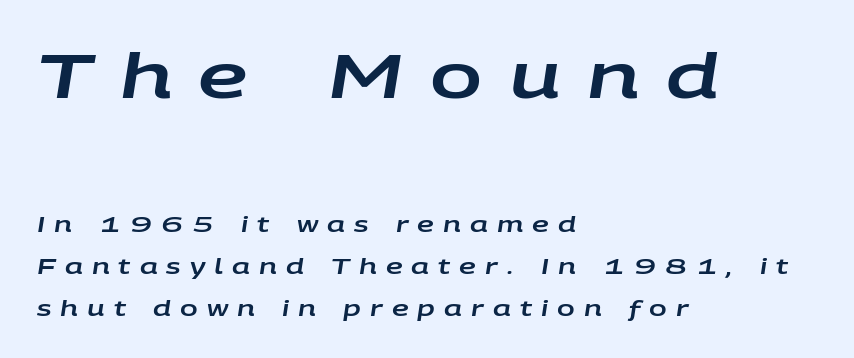
The image shows 62 px wide type, italic (leaning right); set left-aligned, loose line spacing (2.0x), unusually wide letter spacing (+0.43 em), not underlined; the first (top) block is 2.95x larger; low stroke contrast and a large x-height.
